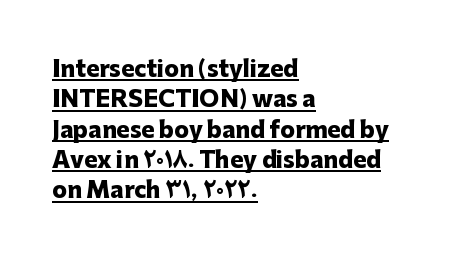
{"italic": "no", "bold": "yes", "underline": "yes", "align": "left", "line_spacing": "normal", "line_spacing_ratio": 1.38, "letter_spacing": "normal", "letter_spacing_em": 0.0, "glyph_px": 22}
